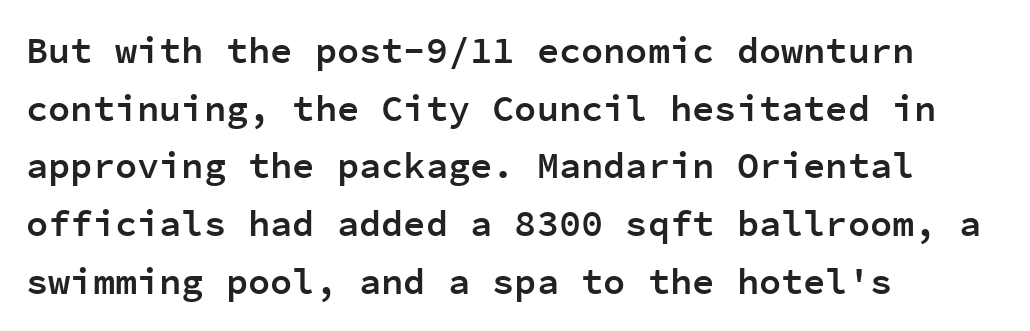
Here the designer chose a console-style face with uniform glyph widths. Tracking value appears to be zero — textbook default spacing. The characters display no serif detailing; their extremities are plain. This is roman type, the default non-slanted kind. On the weight axis this lands at semibold, roughly 600. The rag falls on the right side of this text block.
